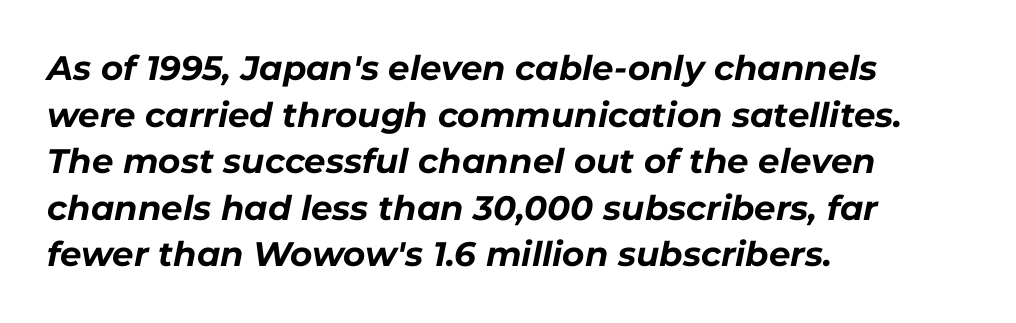
Q: Is the text bold? A: Yes.
Q: Is the text italic (slanted)? A: Yes, it leans right by about 11 degrees.
Q: Is the text underlined? A: No.
Q: How is the paragraph aligned? A: Left-aligned.
Q: Is the spacing between letters normal or unusually wide? A: Normal.
Q: Is the spacing between lines tight, normal or loose? A: Normal.
Q: Width (condensed, normal, or wide)? A: Normal.
Q: Stroke contrast? A: Low.
Q: x-height? A: Medium.
Q: Monospaced? A: No.
